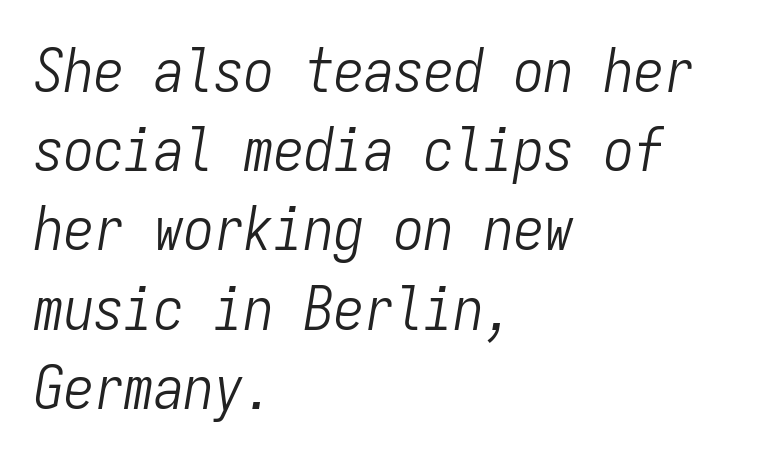
The image shows 60 px light, condensed type, italic (leaning right), monospaced; set left-aligned, normal line spacing (1.32x), normal letter spacing, not underlined; low stroke contrast and a medium x-height.
